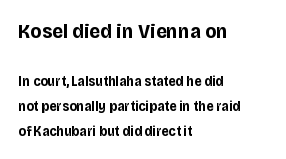
Descender tails drop into unmarked territory. Students, this is bold: see how much ink each stroke carries. Inter-character spacing is left at the font's built-in metrics. Between these two stacked blocks, the higher one wins on size. The lettering holds an erect, upright posture throughout. A student would call this left alignment; a typographer would say flush left, rag right.
